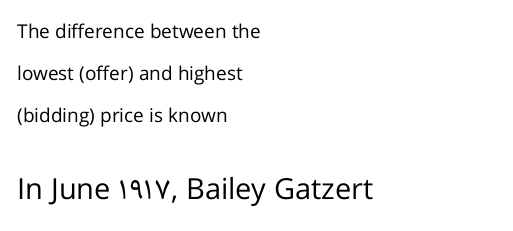
The image shows 29 px regular-weight sans-serif type, upright; set left-aligned, loose line spacing (2.22x), normal letter spacing, not underlined; the second (bottom) block is 1.53x larger; low stroke contrast and a medium x-height.
